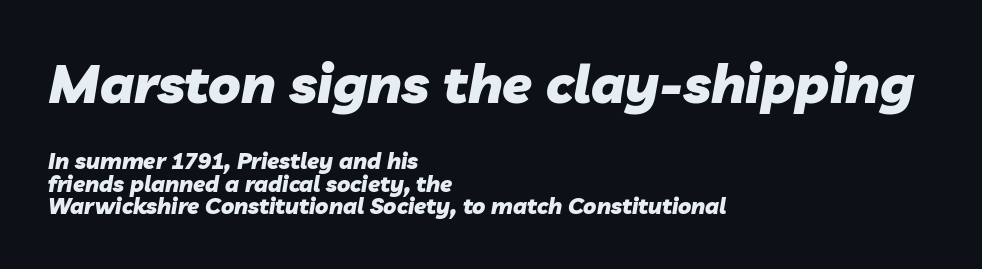
Q: Is the text bold? A: Yes.
Q: Is the text italic (slanted)? A: Yes, it leans right by about 10 degrees.
Q: Is the text underlined? A: No.
Q: How is the paragraph aligned? A: Left-aligned.
Q: Is the spacing between letters normal or unusually wide? A: Normal.
Q: Is the spacing between lines tight, normal or loose? A: Tight.
Q: Which block of text is set in a larger size, the first (top) or the second (bottom)? A: The first (top) one.
Q: Width (condensed, normal, or wide)? A: Normal.
Q: Stroke contrast? A: Low.
Q: x-height? A: Medium.
Q: Monospaced? A: No.
